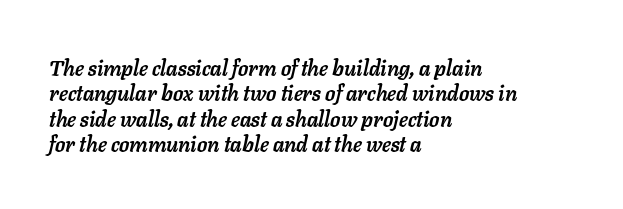
Q: Is the text bold? A: Yes.
Q: Is the text italic (slanted)? A: Yes, it leans right by about 11 degrees.
Q: Is the text underlined? A: No.
Q: How is the paragraph aligned? A: Left-aligned.
Q: Is the spacing between letters normal or unusually wide? A: Normal.
